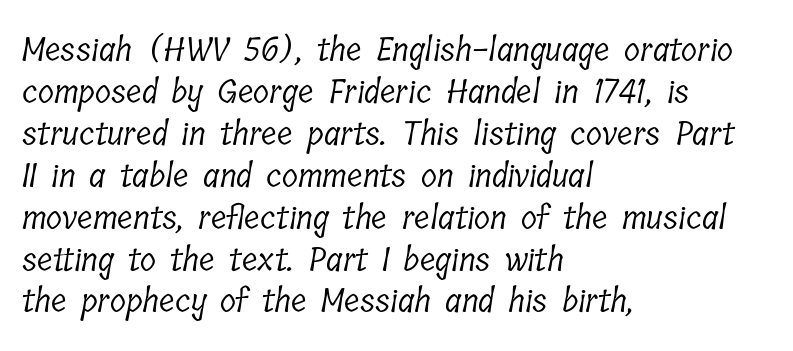
The tracking reads as untouched default to a designer's eye. The rows are spaced the way most documents space them. The rendering uses natural spacing where letterforms have individual widths. Beneath every word, the page is bare. The paragraph has a hard left edge and a soft right edge.
